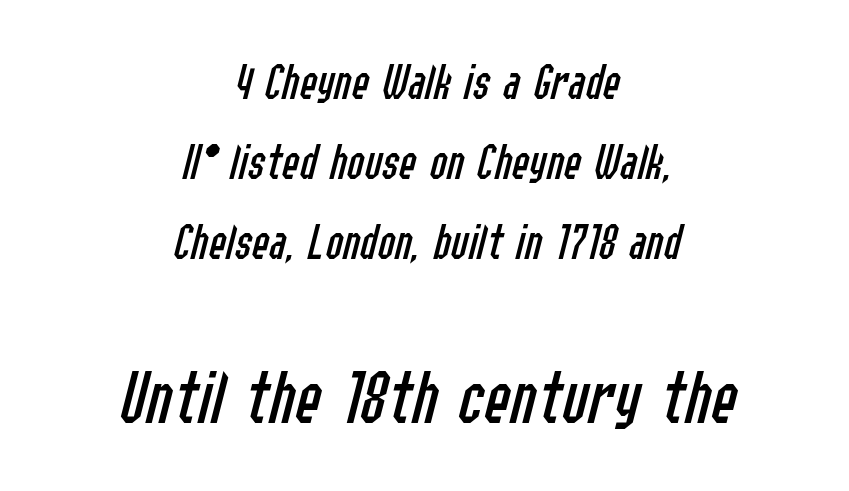
{"italic": "yes", "lean": "right", "slant_degrees": 14, "bold": "no", "weight": "regular", "width": "condensed", "stroke_contrast": "low", "x_height": "medium", "monospaced": "no", "underline": "no", "align": "center", "line_spacing": "normal", "line_spacing_ratio": 1.54, "letter_spacing": "normal", "letter_spacing_em": 0.0, "larger_block": "second", "size_ratio": 1.5, "glyph_px": 78}
